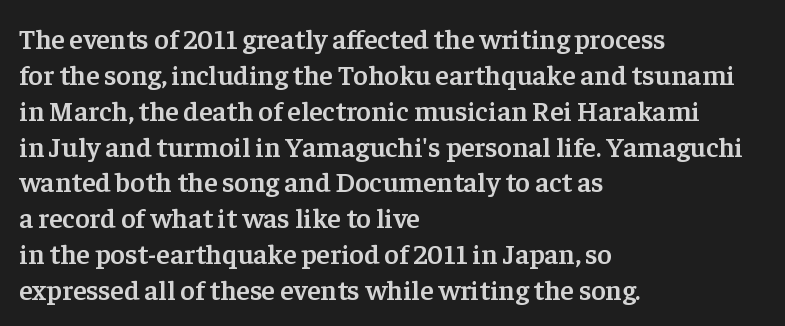
Q: Is the text bold? A: Semi-bold.
Q: Is the text italic (slanted)? A: No, it is upright.
Q: Is the typeface a serif or a sans-serif typeface? A: Serif.
Q: Is the text underlined? A: No.
Q: How is the paragraph aligned? A: Left-aligned.
Q: Is the spacing between letters normal or unusually wide? A: Normal.
Q: Is the spacing between lines tight, normal or loose? A: Normal.
Q: Width (condensed, normal, or wide)? A: Normal.
Q: Stroke contrast? A: Low.
Q: x-height? A: Medium.
Q: Monospaced? A: No.
